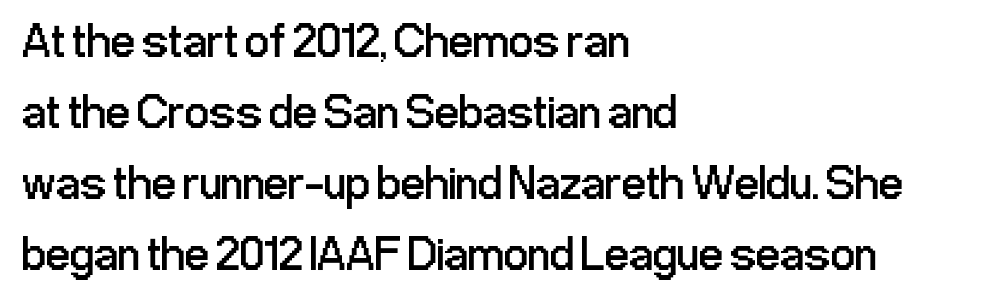
{"serif": "no", "italic": "no", "bold": "no", "weight": "regular", "width": "condensed", "stroke_contrast": "low", "x_height": "medium", "monospaced": "no", "underline": "no", "align": "left", "line_spacing": "normal", "line_spacing_ratio": 1.48, "letter_spacing": "normal", "letter_spacing_em": 0.0, "glyph_px": 48}
